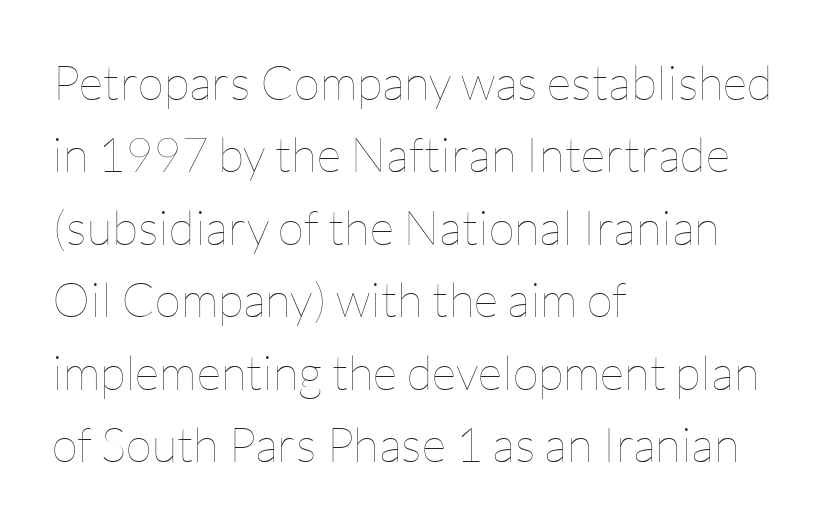
Q: Is the text bold? A: No.
Q: Is the text italic (slanted)? A: No, it is upright.
Q: Is the text underlined? A: No.
Q: How is the paragraph aligned? A: Left-aligned.
Q: Is the spacing between letters normal or unusually wide? A: Normal.
Q: Is the spacing between lines tight, normal or loose? A: Normal.
Q: Width (condensed, normal, or wide)? A: Normal.
Q: Stroke contrast? A: Low.
Q: x-height? A: Medium.
Q: Monospaced? A: No.
